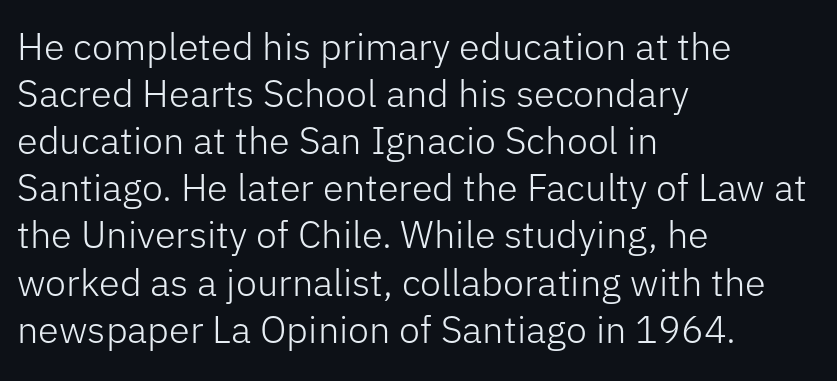
A typesetter would call this proportional, since set widths differ per character. This sample uses a sans-serif face. Characters remain perfectly vertical along every line. Descenders are the only things crossing below the line.
